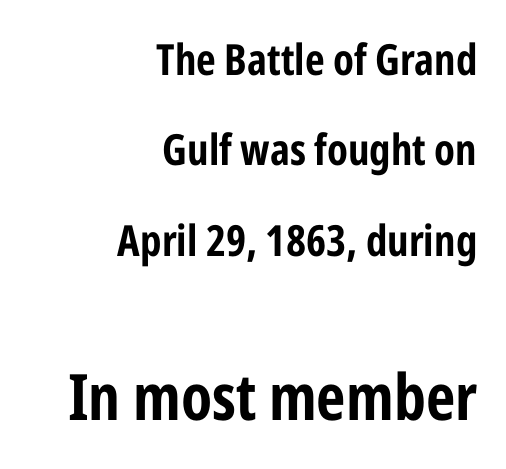
The image shows 64 px bold, condensed sans-serif type, upright; set right-aligned, loose line spacing (2.1x), normal letter spacing, not underlined; the second (bottom) block is 1.49x larger; low stroke contrast and a medium x-height.
